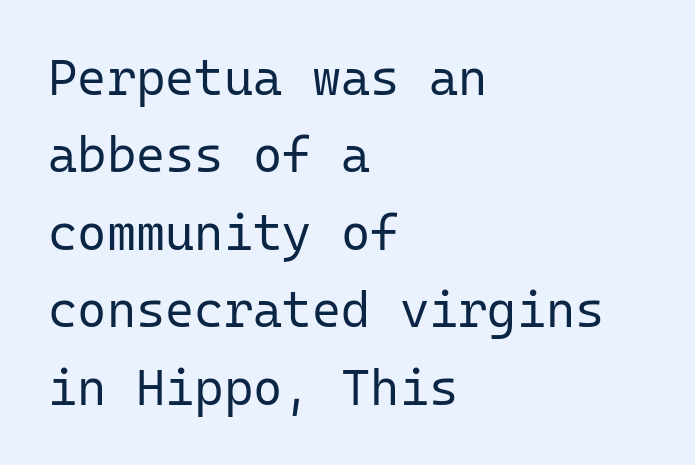
The image shows 50 px regular-weight sans-serif type, upright, monospaced; set left-aligned, normal line spacing (1.55x), normal letter spacing, not underlined; low stroke contrast and a medium x-height.
